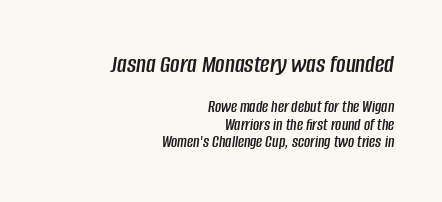
Q: Is the text italic (slanted)? A: Yes, it leans right by about 8 degrees.
Q: Is the text underlined? A: No.
Q: How is the paragraph aligned? A: Right-aligned.
Q: Is the spacing between letters normal or unusually wide? A: Normal.
Q: Is the spacing between lines tight, normal or loose? A: Tight.
Q: Which block of text is set in a larger size, the first (top) or the second (bottom)? A: The first (top) one.
